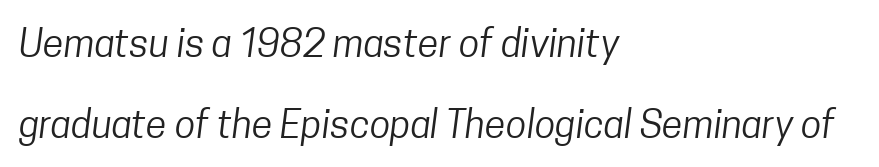
Q: Is the text bold? A: No.
Q: Is the typeface a serif or a sans-serif typeface? A: Sans-serif.
Q: Is the text underlined? A: No.
Q: How is the paragraph aligned? A: Left-aligned.
Q: Is the spacing between letters normal or unusually wide? A: Normal.
Q: Is the spacing between lines tight, normal or loose? A: Loose.
Q: Width (condensed, normal, or wide)? A: Condensed.
Q: Stroke contrast? A: Low.
Q: x-height? A: Medium.
Q: Monospaced? A: No.
